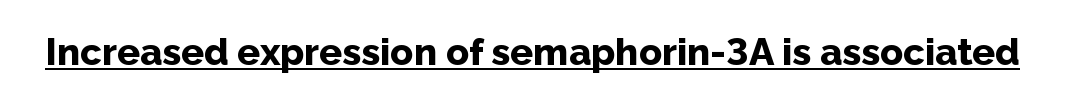
The image shows 38 px bold sans-serif type, upright; set normal letter spacing, underlined; low stroke contrast and a medium x-height.
